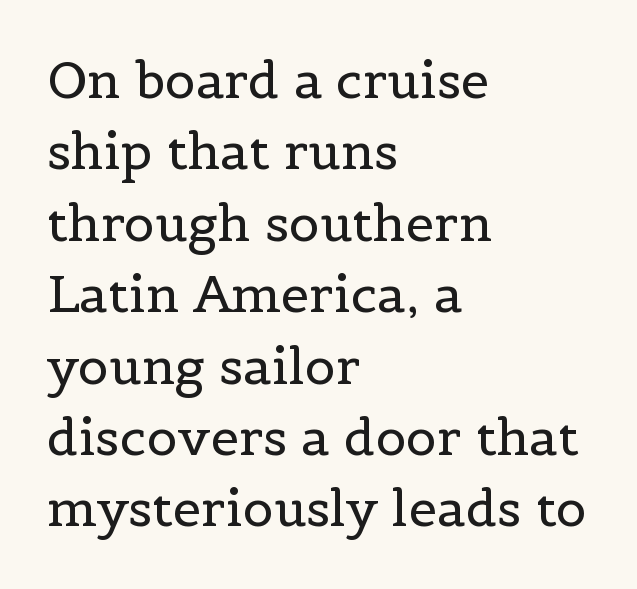
The image shows 51 px regular-weight serif type, upright; set left-aligned, normal line spacing (1.4x), normal letter spacing, not underlined; a medium x-height.
